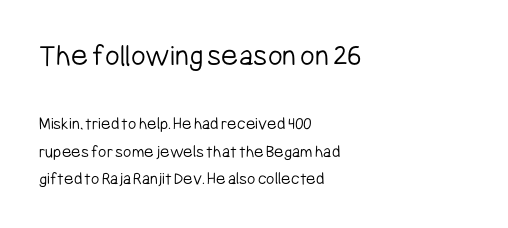
Visually the block forms a straight wall on the left and a jagged coastline on the right. The leading is moderate, giving the passage an even texture. Students, note that the glyphs here touch the page at normal intervals. Each stroke keeps to a modest, everyday thickness or less. Size contrast runs from large at the top to small at the bottom. The rendering shows plain stroke endings on the letterforms — a sans-serif design.
